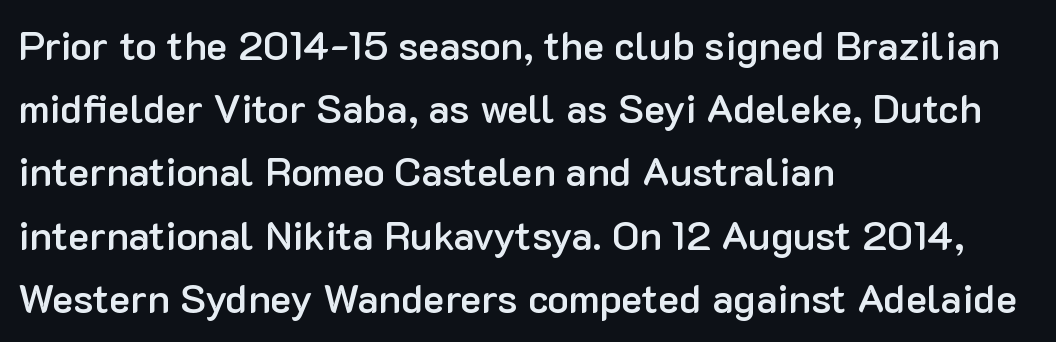
Q: Is the text bold? A: Semi-bold.
Q: Is the text italic (slanted)? A: No, it is upright.
Q: Is the typeface a serif or a sans-serif typeface? A: Sans-serif.
Q: Is the text underlined? A: No.
Q: How is the paragraph aligned? A: Left-aligned.
Q: Is the spacing between letters normal or unusually wide? A: Normal.
Q: Is the spacing between lines tight, normal or loose? A: Normal.
Q: Width (condensed, normal, or wide)? A: Normal.
Q: Stroke contrast? A: Low.
Q: x-height? A: Medium.
Q: Monospaced? A: No.
